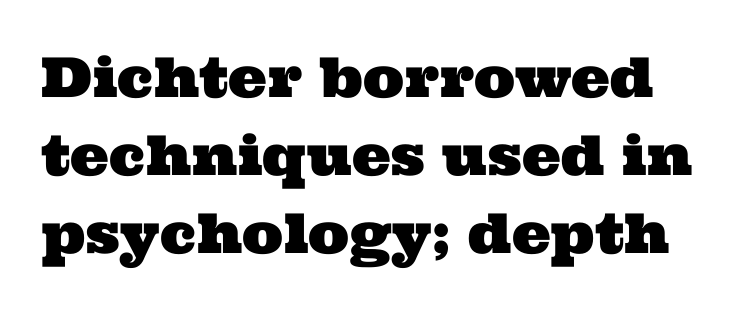
Rows of type keep a routine distance in the vertical direction. The typeface chosen for these lines features serifs. Spacing verdict: proportional, widths tailored to each character. Descenders are the only things crossing below the line. The rendering keeps characters at their native spacing.
